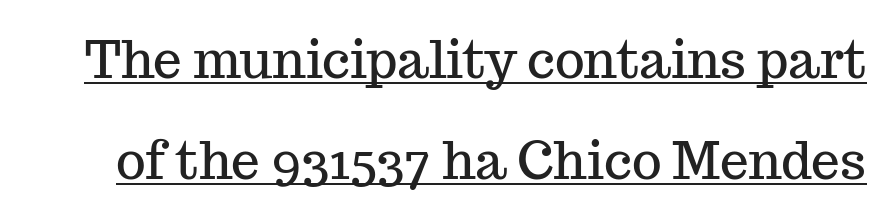
Q: Is the text italic (slanted)? A: No, it is upright.
Q: Is the typeface a serif or a sans-serif typeface? A: Serif.
Q: Is the text underlined? A: Yes.
Q: Is the spacing between letters normal or unusually wide? A: Normal.
Q: Is the spacing between lines tight, normal or loose? A: Loose.
Q: Width (condensed, normal, or wide)? A: Normal.
Q: Stroke contrast? A: Medium.
Q: x-height? A: Medium.
Q: Monospaced? A: No.
